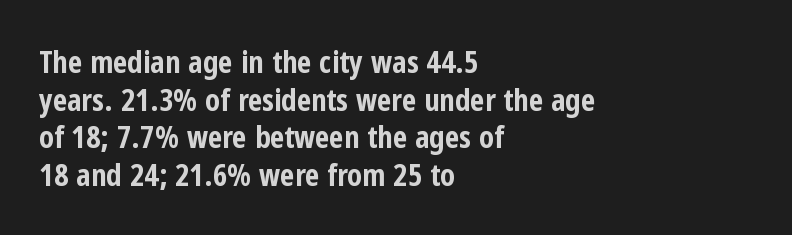
{"serif": "no", "italic": "no", "bold": "yes", "weight": "bold", "width": "condensed", "stroke_contrast": "low", "x_height": "medium", "monospaced": "no", "underline": "no", "align": "left", "line_spacing_ratio": 1.21, "letter_spacing": "normal", "letter_spacing_em": 0.0, "glyph_px": 31}
